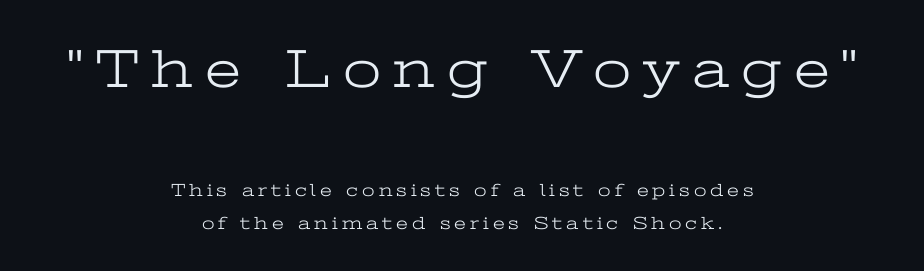
The image shows 55 px light, wide serif type, upright; set centered, line spacing 1.79x, unusually wide letter spacing (+0.22 em), not underlined; the first (top) block is 3.06x larger; low stroke contrast and a medium x-height.
